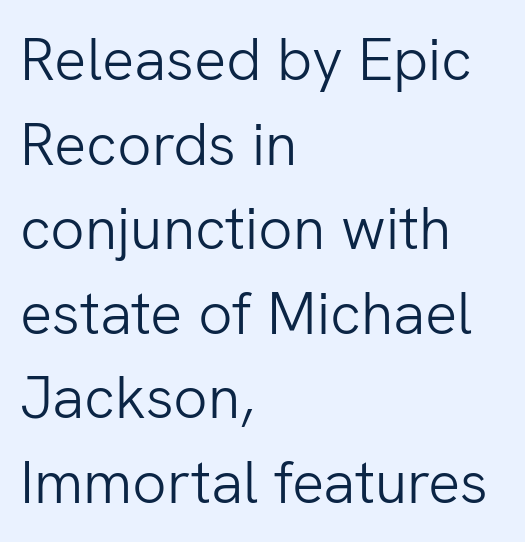
{"serif": "no", "italic": "no", "bold": "no", "weight": "light", "width": "normal", "stroke_contrast": "low", "x_height": "medium", "monospaced": "no", "underline": "no", "align": "left", "line_spacing": "normal", "line_spacing_ratio": 1.41, "letter_spacing": "normal", "letter_spacing_em": 0.0, "glyph_px": 60}
